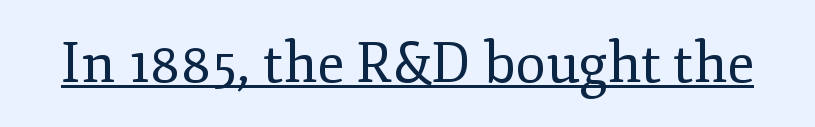
The image shows 56 px regular-weight serif type, upright; set normal letter spacing, underlined; low stroke contrast and a small x-height.
